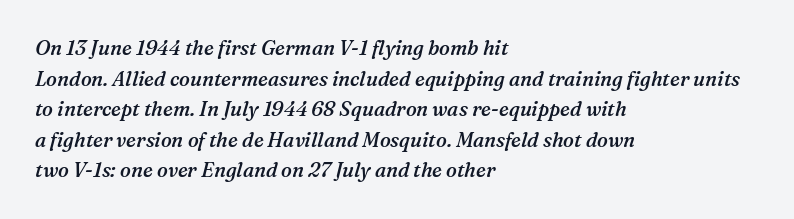
Q: Is the text bold? A: Semi-bold.
Q: Is the text italic (slanted)? A: Yes, it leans right by about 16 degrees.
Q: Is the text underlined? A: No.
Q: How is the paragraph aligned? A: Left-aligned.
Q: Is the spacing between letters normal or unusually wide? A: Normal.
Q: Is the spacing between lines tight, normal or loose? A: Normal.
